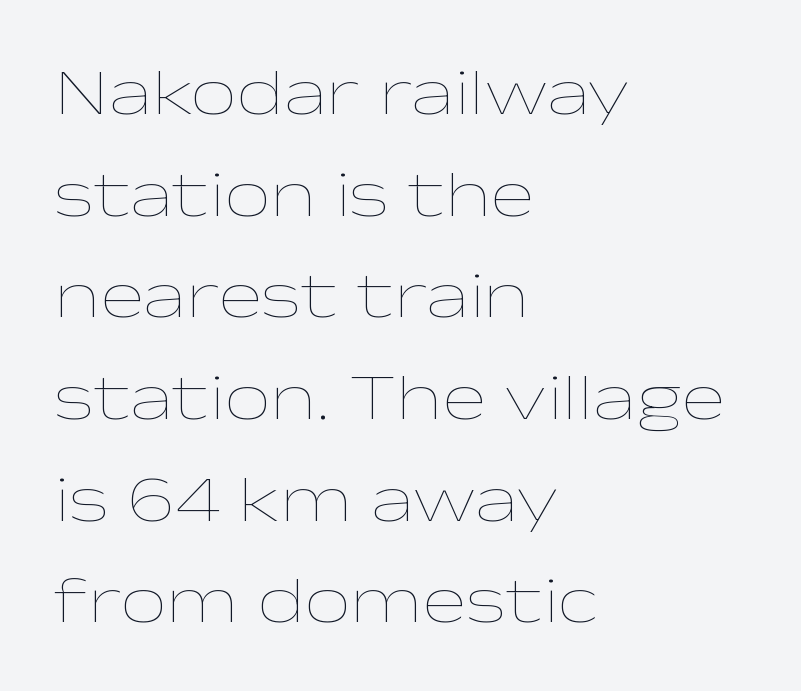
Q: Is the text bold? A: No.
Q: Is the text italic (slanted)? A: No, it is upright.
Q: Is the text underlined? A: No.
Q: How is the paragraph aligned? A: Left-aligned.
Q: Is the spacing between letters normal or unusually wide? A: Normal.
Q: Is the spacing between lines tight, normal or loose? A: Normal.
Q: Width (condensed, normal, or wide)? A: Wide.
Q: Stroke contrast? A: Low.
Q: x-height? A: Medium.
Q: Monospaced? A: No.
